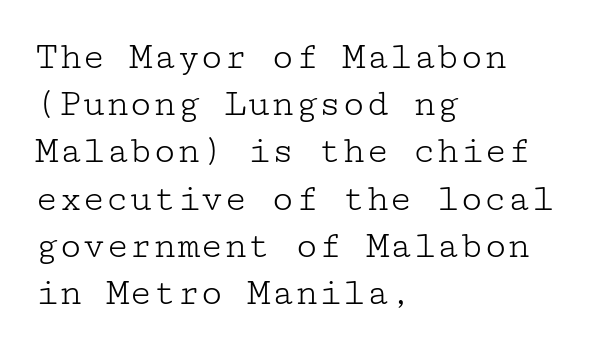
{"serif": "yes", "italic": "no", "bold": "no", "weight": "light", "width": "wide", "stroke_contrast": "low", "x_height": "medium", "underline": "no", "align": "left", "line_spacing_ratio": 1.21, "letter_spacing": "normal", "letter_spacing_em": 0.0, "glyph_px": 39}
